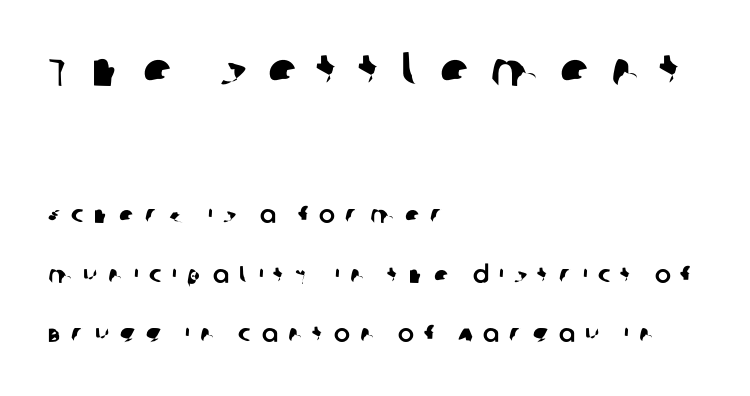
{"serif": "no", "width": "normal", "stroke_contrast": "low", "x_height": "large", "monospaced": "no", "underline": "no", "align": "left", "line_spacing": "loose", "line_spacing_ratio": 2.46, "letter_spacing": "wide", "letter_spacing_em": 0.43, "larger_block": "first", "size_ratio": 2.0, "glyph_px": 48}
